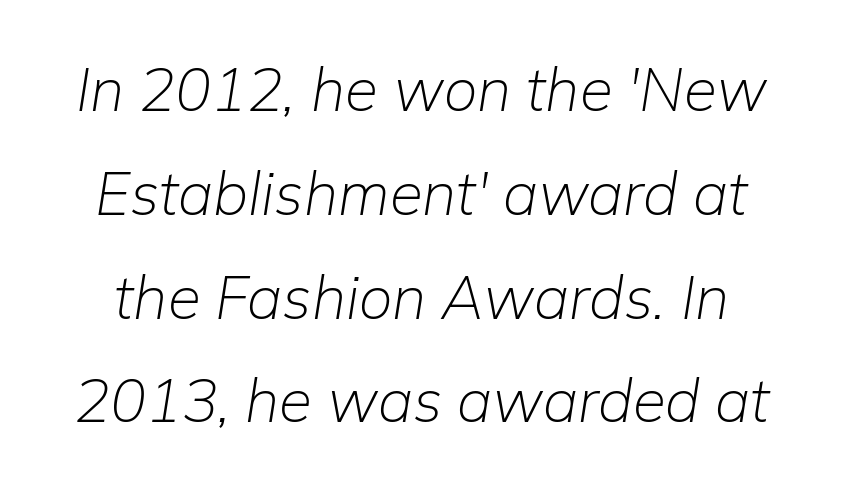
{"italic": "yes", "lean": "right", "slant_degrees": 9, "bold": "no", "weight": "light", "width": "normal", "stroke_contrast": "low", "x_height": "medium", "monospaced": "no", "underline": "no", "line_spacing_ratio": 1.73, "letter_spacing": "normal", "letter_spacing_em": 0.0, "glyph_px": 60}
